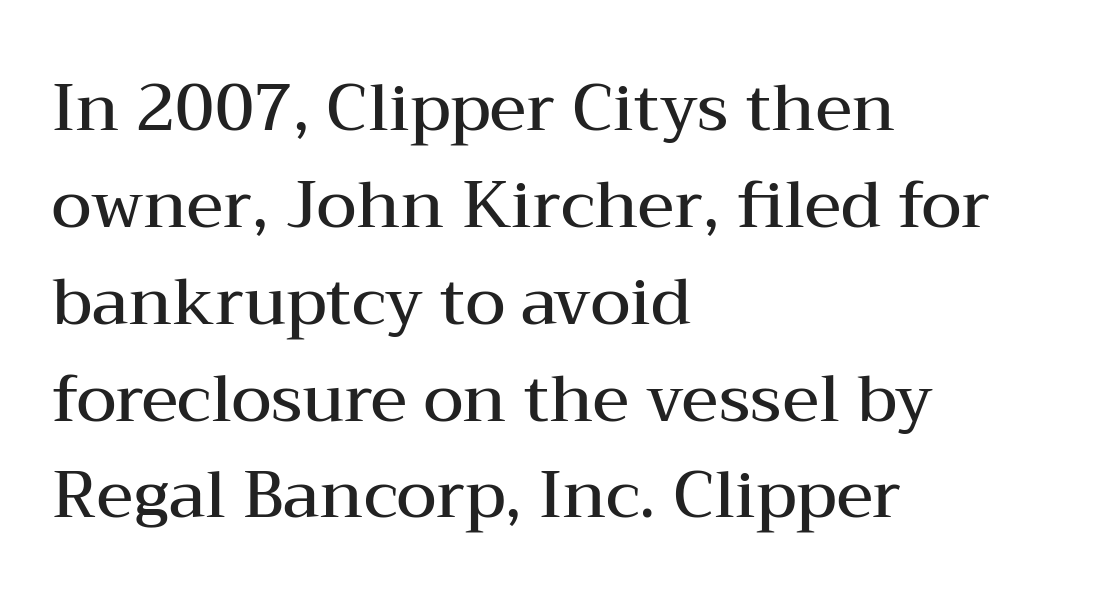
{"serif": "yes", "italic": "no", "bold": "semi", "weight": "semibold", "width": "wide", "stroke_contrast": "medium", "x_height": "medium", "monospaced": "no", "underline": "no", "align": "left", "line_spacing": "normal", "line_spacing_ratio": 1.49, "letter_spacing": "normal", "letter_spacing_em": 0.0, "glyph_px": 65}
